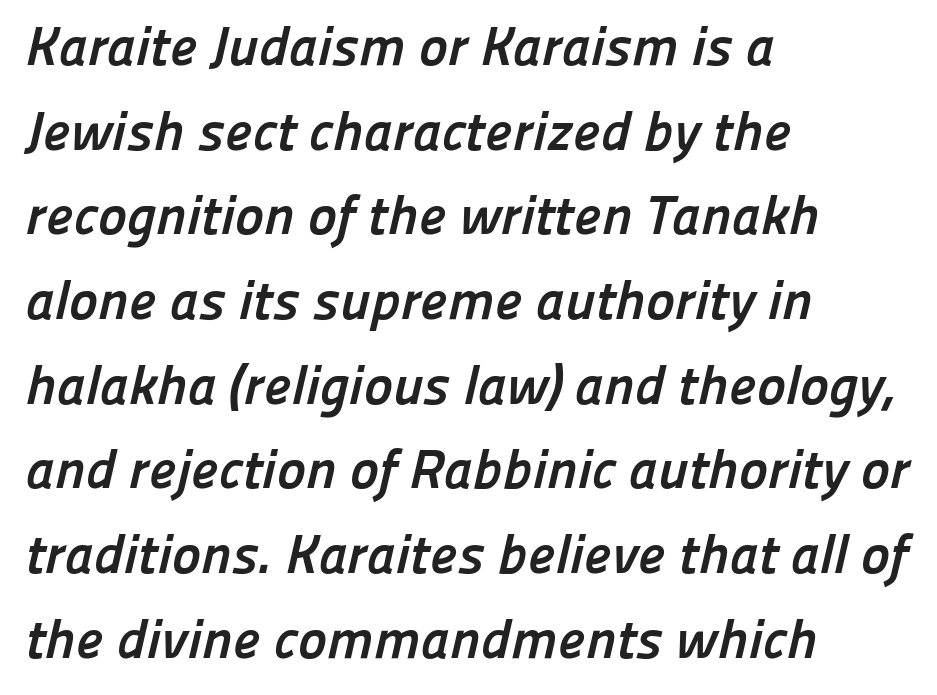
Q: Is the text bold? A: Yes.
Q: Is the typeface a serif or a sans-serif typeface? A: Sans-serif.
Q: Is the text underlined? A: No.
Q: How is the paragraph aligned? A: Left-aligned.
Q: Is the spacing between letters normal or unusually wide? A: Normal.
Q: Is the spacing between lines tight, normal or loose? A: Normal.
Q: Width (condensed, normal, or wide)? A: Normal.
Q: Stroke contrast? A: Low.
Q: x-height? A: Medium.
Q: Monospaced? A: No.
